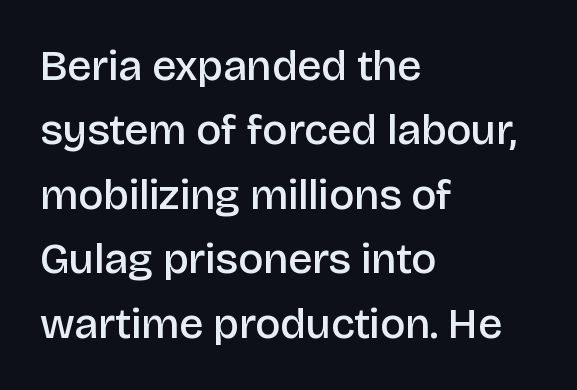
Standard letterfit; no display-style spreading of the glyphs. In CSS terms this would be text-align: left. Ordinary non-slanted type is in use. Just letters on the line, the space beneath them empty. The strokes are fattened partway — semibold, not bold.
